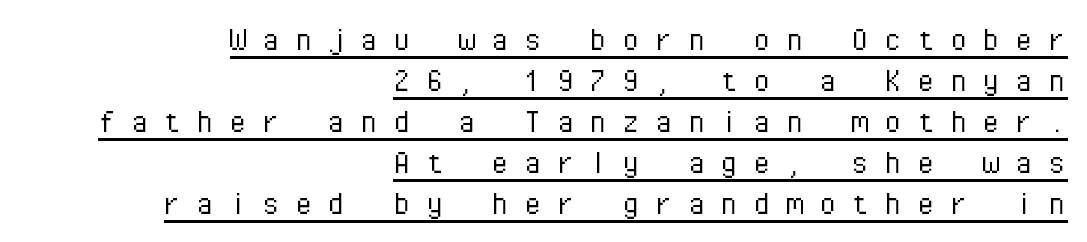
{"serif": "no", "italic": "no", "bold": "no", "weight": "light", "width": "normal", "stroke_contrast": "low", "x_height": "medium", "monospaced": "yes", "underline": "yes", "align": "right", "line_spacing": "tight", "line_spacing_ratio": 1.14, "letter_spacing": "wide", "letter_spacing_em": 0.41, "glyph_px": 36}
